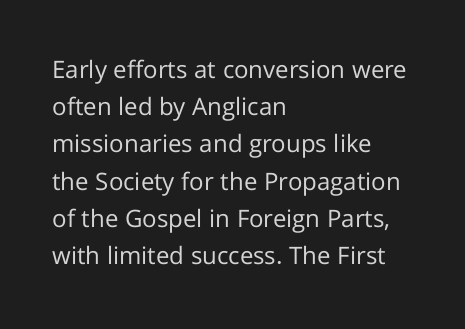
Ordinary non-slanted type is in use. This sample uses plain, unmodified letter spacing. Has an underline been added? It has not. The designer left line spacing at the default. The cut favours lightness, reaching ordinary text weight at its darkest. Layout note: lines flush left.
